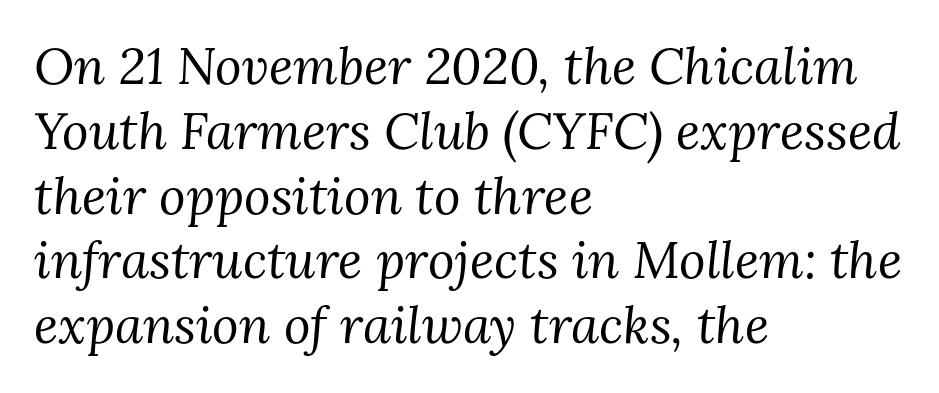
The image shows 51 px regular-weight serif type, italic (leaning right); set left-aligned, normal line spacing (1.27x), normal letter spacing, not underlined; medium stroke contrast and a medium x-height.
